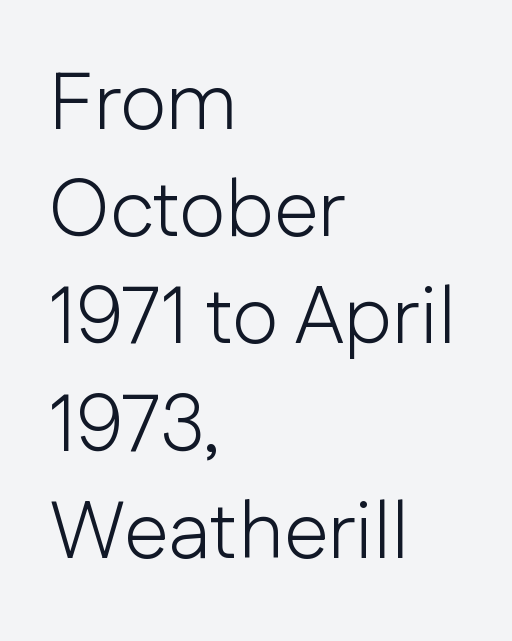
The image shows 80 px light sans-serif type, upright; set left-aligned, normal line spacing (1.34x), normal letter spacing, not underlined; low stroke contrast and a medium x-height.
